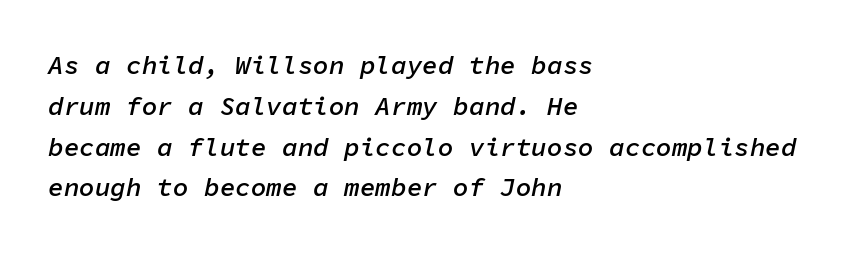
The image shows 26 px text type, italic (leaning right); set left-aligned, normal line spacing (1.57x), normal letter spacing, not underlined.
